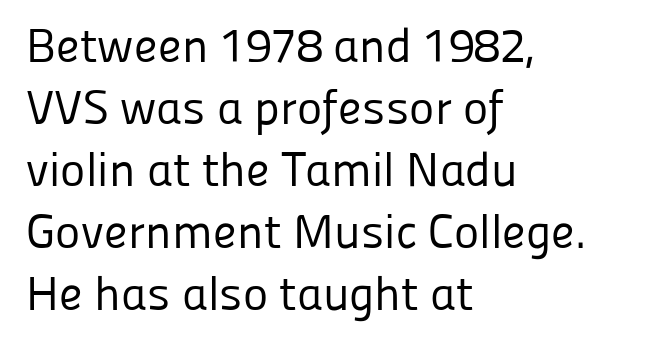
Posture: upright roman. These lines are rendered in a variable-pitch font. The passage shown has conventional tracking throughout. The typeface has the unassuming heft of standard copy or less. Which margin do the lines hug? The left one — the right edge is uneven.
